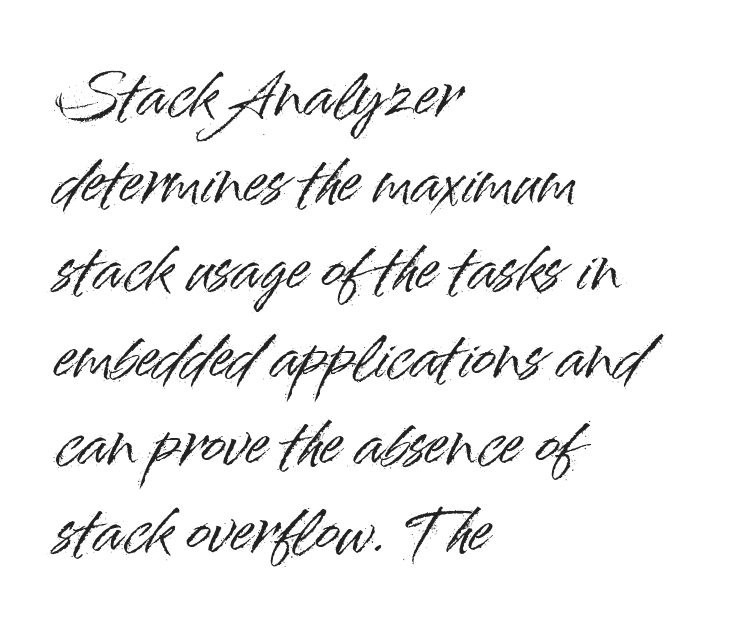
The image shows 57 px sans-serif type; set left-aligned, normal line spacing (1.53x), normal letter spacing, not underlined; high stroke contrast and a small x-height.
